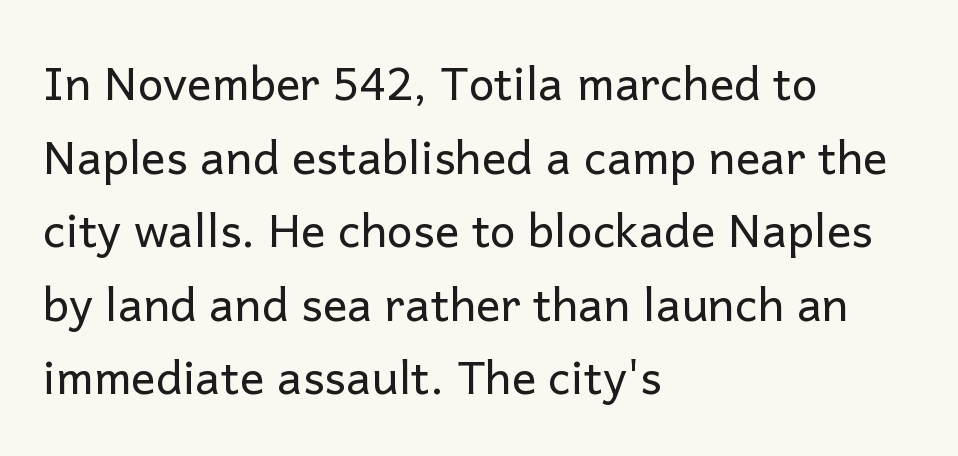
The image shows 46 px regular-weight sans-serif type, upright; set left-aligned, normal line spacing (1.6x), normal letter spacing, not underlined; low stroke contrast and a medium x-height.
